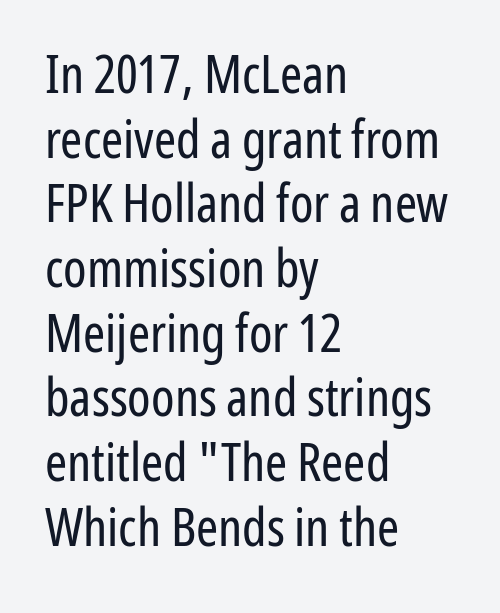
Does the lettering tilt? It doesn't — this is upright. Characters follow at the spacing the type designer built in. The face used here is proportionally spaced, like ordinary book or web type. The setting favours the left margin, as ordinary paragraphs usually do.
